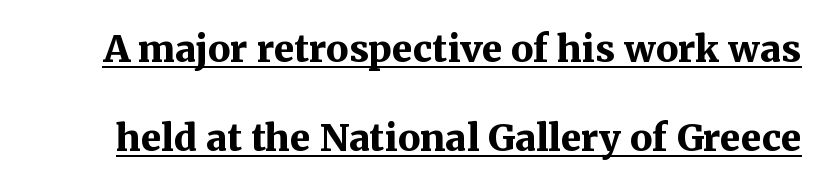
Q: Is the text bold? A: Yes.
Q: Is the text italic (slanted)? A: No, it is upright.
Q: Is the typeface a serif or a sans-serif typeface? A: Serif.
Q: Is the text underlined? A: Yes.
Q: Is the spacing between letters normal or unusually wide? A: Normal.
Q: Is the spacing between lines tight, normal or loose? A: Loose.
Q: Width (condensed, normal, or wide)? A: Normal.
Q: Stroke contrast? A: Medium.
Q: x-height? A: Medium.
Q: Monospaced? A: No.
